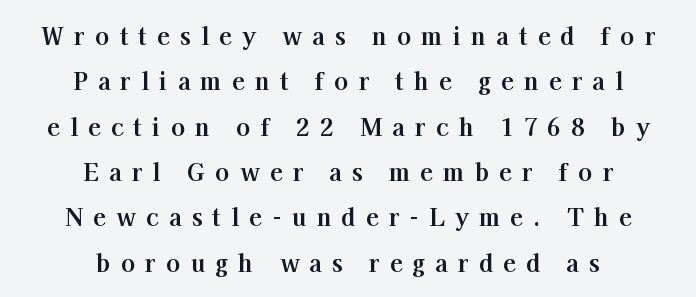
Q: Is the text bold? A: Yes.
Q: Is the text italic (slanted)? A: No, it is upright.
Q: Is the text underlined? A: No.
Q: How is the paragraph aligned? A: Centered.
Q: Is the spacing between letters normal or unusually wide? A: Unusually wide.
Q: Is the spacing between lines tight, normal or loose? A: Loose.
